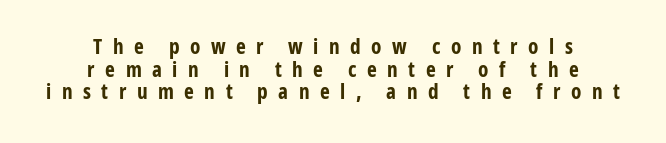
You could barely slide anything between these rows. Students, this is bold: see how much ink each stroke carries. Notice how the passage keeps no hard edge, just a central spine. The lettering stays uniformly vertical, giving the passage a roman look. The tracking jumps out immediately: characters are airy and widely separated. Each row of text sits above clean, open space.
